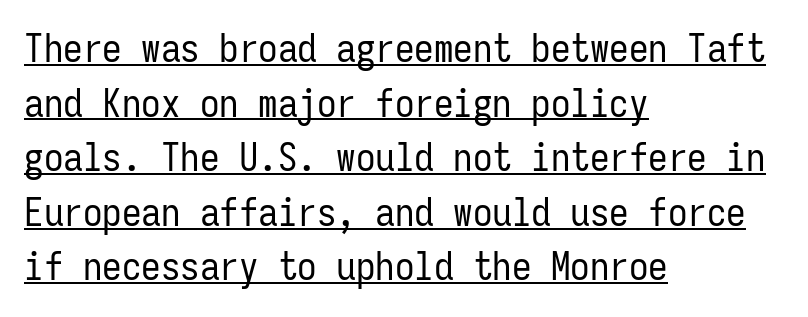
{"serif": "no", "italic": "no", "bold": "no", "weight": "regular", "width": "condensed", "stroke_contrast": "low", "x_height": "medium", "monospaced": "yes", "underline": "yes", "align": "left", "line_spacing": "normal", "line_spacing_ratio": 1.4, "letter_spacing": "normal", "letter_spacing_em": 0.0, "glyph_px": 39}
